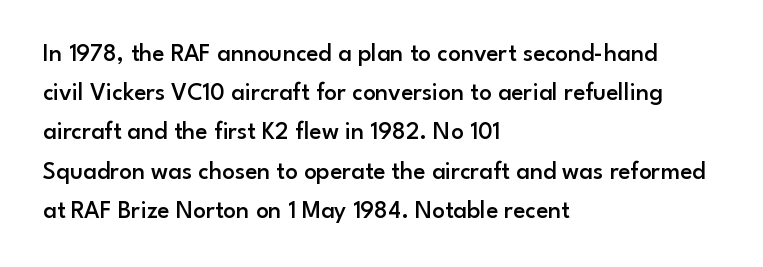
{"italic": "no", "bold": "semi", "underline": "no", "align": "left", "line_spacing": "normal", "line_spacing_ratio": 1.57, "letter_spacing": "normal", "letter_spacing_em": 0.0, "glyph_px": 25}
